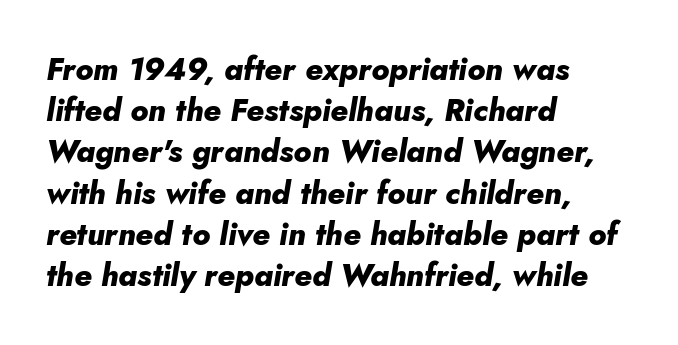
{"italic": "yes", "lean": "right", "slant_degrees": 10, "bold": "yes", "weight": "heavy", "width": "normal", "stroke_contrast": "low", "x_height": "small", "monospaced": "no", "underline": "no", "align": "left", "line_spacing": "normal", "line_spacing_ratio": 1.33, "letter_spacing": "normal", "letter_spacing_em": 0.0, "glyph_px": 31}
